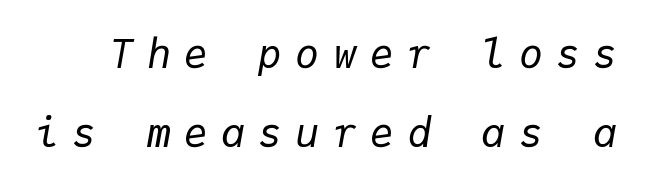
The image shows 40 px regular-weight type, italic (leaning right), monospaced; set loose line spacing (1.97x), unusually wide letter spacing (+0.33 em), not underlined; low stroke contrast and a medium x-height.
